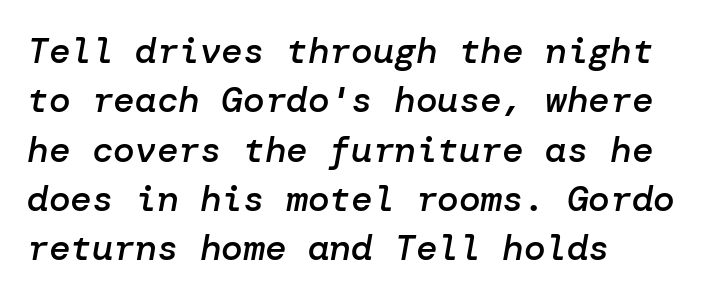
Q: Is the text bold? A: Semi-bold.
Q: Is the text italic (slanted)? A: Yes, it leans right by about 10 degrees.
Q: Is the text underlined? A: No.
Q: How is the paragraph aligned? A: Left-aligned.
Q: Is the spacing between letters normal or unusually wide? A: Normal.
Q: Is the spacing between lines tight, normal or loose? A: Normal.
Q: Width (condensed, normal, or wide)? A: Normal.
Q: Stroke contrast? A: Low.
Q: x-height? A: Medium.
